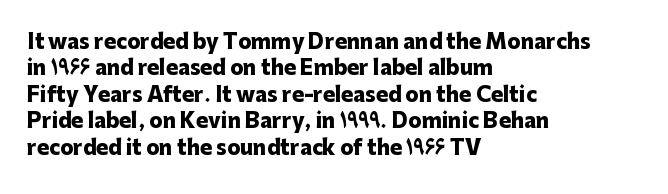
Q: Is the text bold? A: Yes.
Q: Is the text italic (slanted)? A: No, it is upright.
Q: Is the text underlined? A: No.
Q: How is the paragraph aligned? A: Left-aligned.
Q: Is the spacing between letters normal or unusually wide? A: Normal.
Q: Is the spacing between lines tight, normal or loose? A: Normal.
